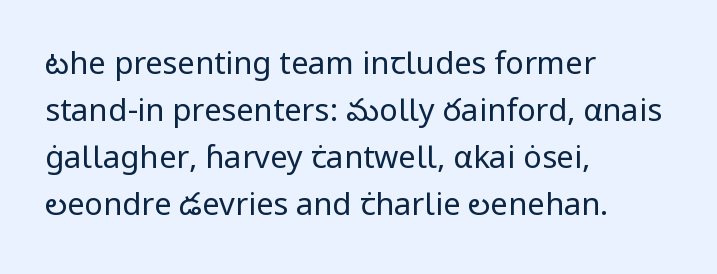
The image shows 31 px regular-weight sans-serif type, upright; set left-aligned, normal line spacing (1.52x), normal letter spacing, not underlined; low stroke contrast and a medium x-height.
